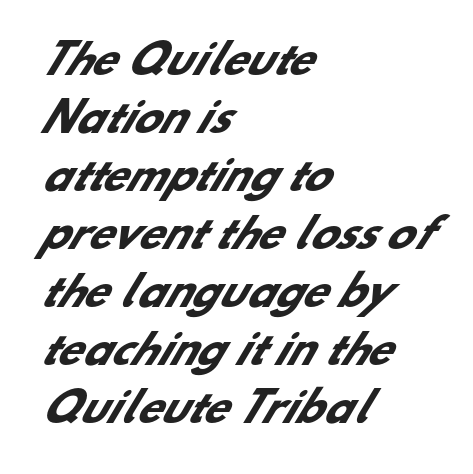
{"serif": "no", "bold": "yes", "weight": "heavy", "width": "normal", "stroke_contrast": "low", "x_height": "small", "monospaced": "no", "underline": "no", "align": "left", "line_spacing": "normal", "line_spacing_ratio": 1.45, "letter_spacing": "normal", "letter_spacing_em": 0.0, "glyph_px": 40}
